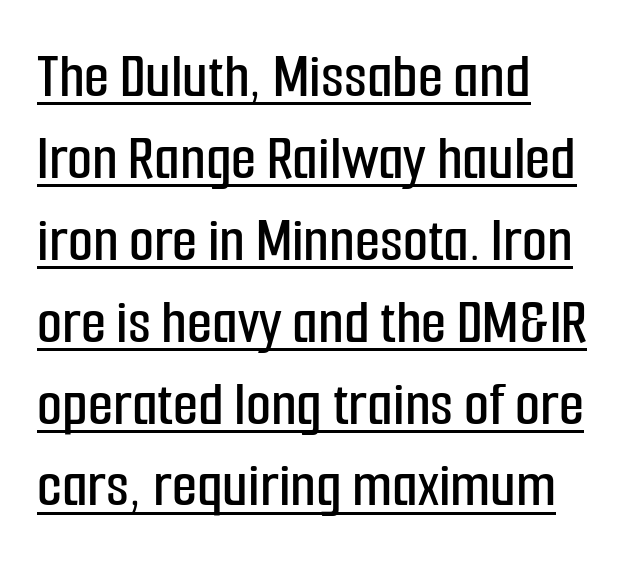
It's the straight-up-and-down kind of type. One glance says typical: line gaps are just what's usual. The line texture is even and compact thanks to regular tracking. Students, observe the line beneath the letters — that is underlining. The designer went with a sans here, leaving each stem footless. The paragraph has a hard left edge and a soft right edge.
